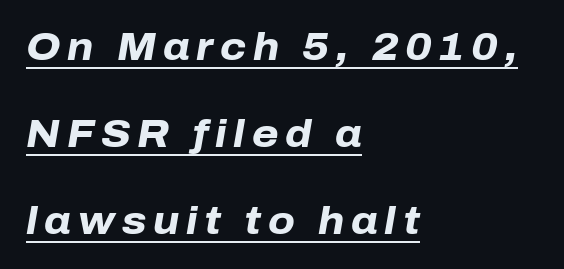
This rendering features underlined lettering. The whole block is typeset with a tilt. Loosely led — the rows are spread out. In CSS terms this would be text-align: left. Note the varied advance widths — an 'i' is clearly narrower than an 'm'.
